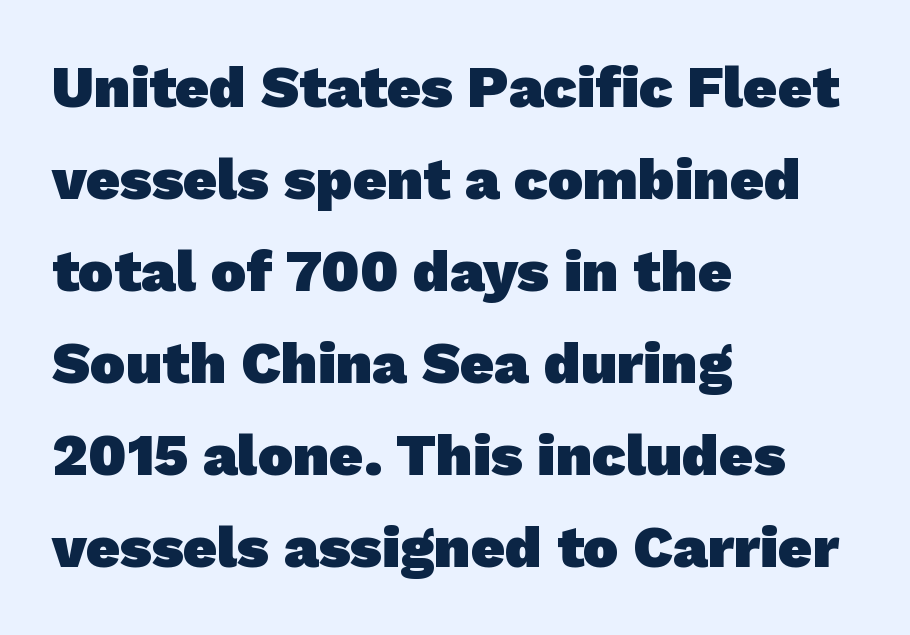
{"serif": "no", "bold": "yes", "weight": "heavy", "width": "normal", "stroke_contrast": "low", "x_height": "medium", "monospaced": "no", "underline": "no", "align": "left", "line_spacing": "normal", "line_spacing_ratio": 1.56, "letter_spacing": "normal", "letter_spacing_em": 0.0, "glyph_px": 59}
